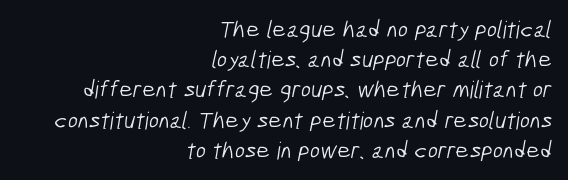
The image shows 24 px text type; set right-aligned, normal line spacing (1.26x), normal letter spacing, not underlined.
